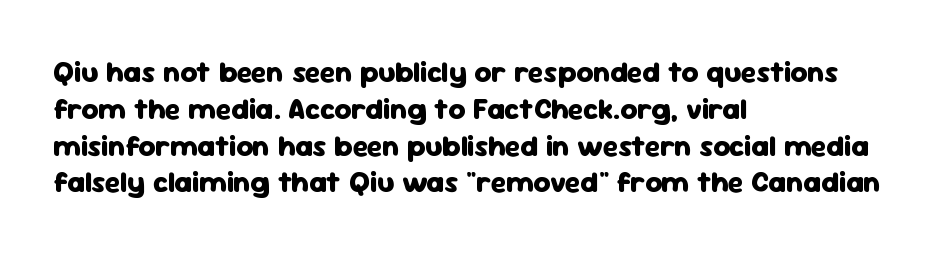
Q: Is the text bold? A: Yes.
Q: Is the text italic (slanted)? A: No, it is upright.
Q: Is the typeface a serif or a sans-serif typeface? A: Sans-serif.
Q: Is the text underlined? A: No.
Q: How is the paragraph aligned? A: Left-aligned.
Q: Is the spacing between letters normal or unusually wide? A: Normal.
Q: Is the spacing between lines tight, normal or loose? A: Normal.
Q: Width (condensed, normal, or wide)? A: Normal.
Q: Stroke contrast? A: Low.
Q: x-height? A: Medium.
Q: Monospaced? A: No.
